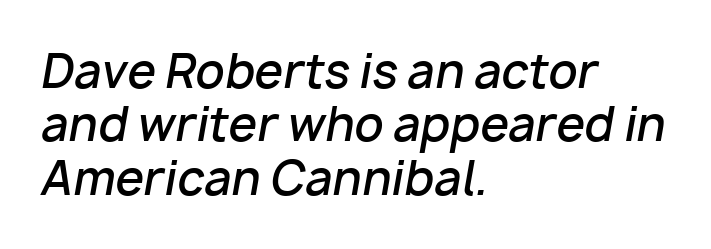
The image shows 46 px semibold type, italic (leaning right); set left-aligned, line spacing 1.16x, normal letter spacing, not underlined; low stroke contrast and a medium x-height.
